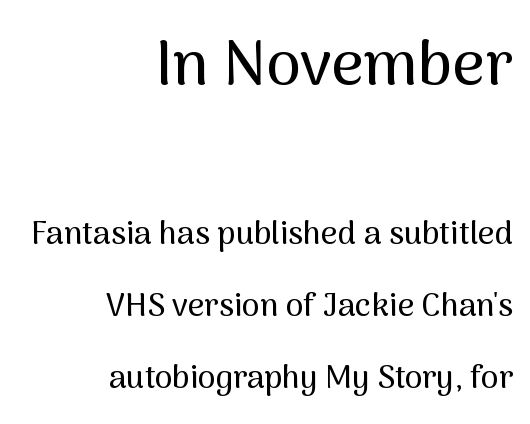
Scale decreases going downward across the two blocks. These lines stack with their right ends in a neat column. Honestly, the rows look like they've been pulled way apart. Characters remain perfectly vertical along every line. No feet cap the strokes, marking this as sans-serif type.
